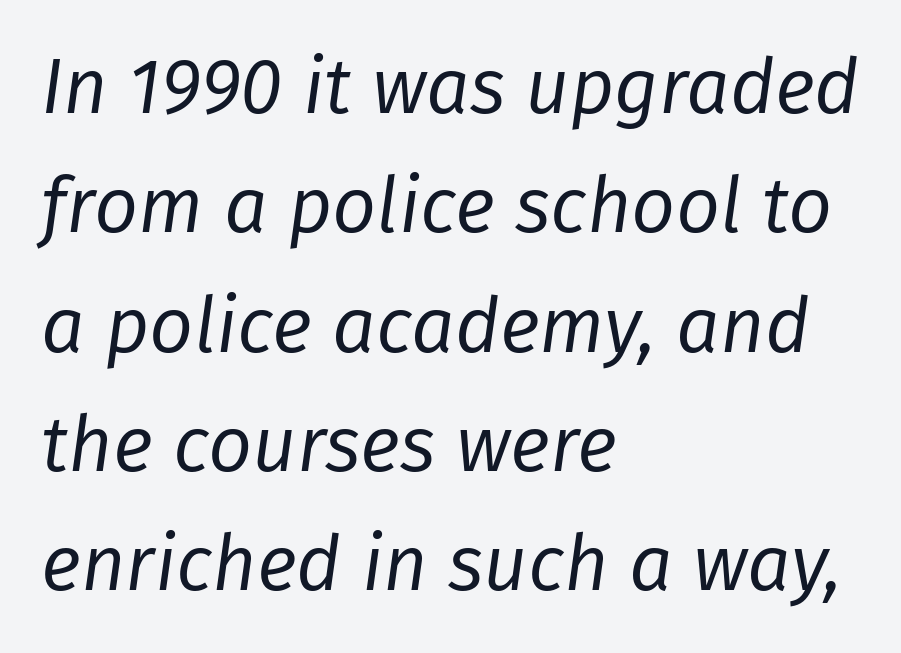
Q: Is the text bold? A: No.
Q: Is the text italic (slanted)? A: Yes, it leans right by about 8 degrees.
Q: Is the text underlined? A: No.
Q: How is the paragraph aligned? A: Left-aligned.
Q: Is the spacing between letters normal or unusually wide? A: Normal.
Q: Is the spacing between lines tight, normal or loose? A: Normal.
Q: Width (condensed, normal, or wide)? A: Normal.
Q: Stroke contrast? A: Low.
Q: x-height? A: Medium.
Q: Monospaced? A: No.
